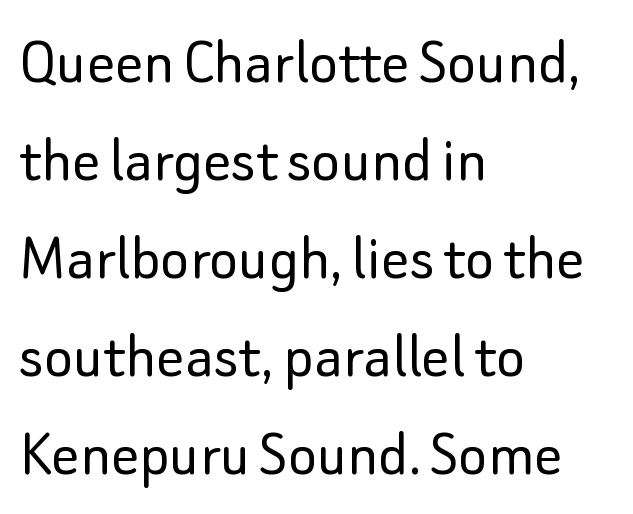
{"serif": "no", "italic": "no", "bold": "no", "weight": "light", "width": "normal", "stroke_contrast": "low", "x_height": "small", "monospaced": "no", "underline": "no", "align": "left", "line_spacing": "normal", "line_spacing_ratio": 1.42, "letter_spacing": "normal", "letter_spacing_em": 0.0, "glyph_px": 69}
